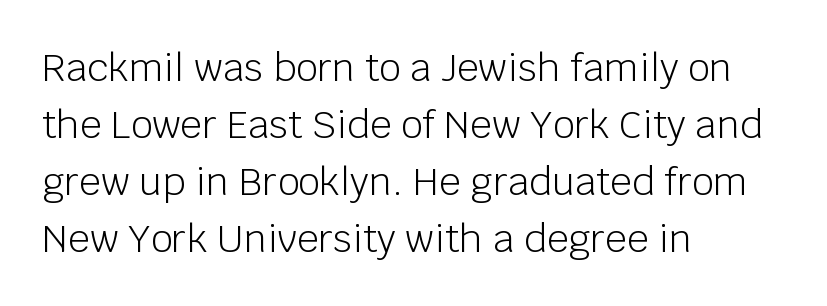
{"serif": "no", "italic": "no", "bold": "no", "weight": "light", "width": "normal", "stroke_contrast": "low", "x_height": "large", "monospaced": "no", "underline": "no", "align": "left", "line_spacing": "normal", "line_spacing_ratio": 1.5, "letter_spacing": "normal", "letter_spacing_em": 0.0, "glyph_px": 38}
